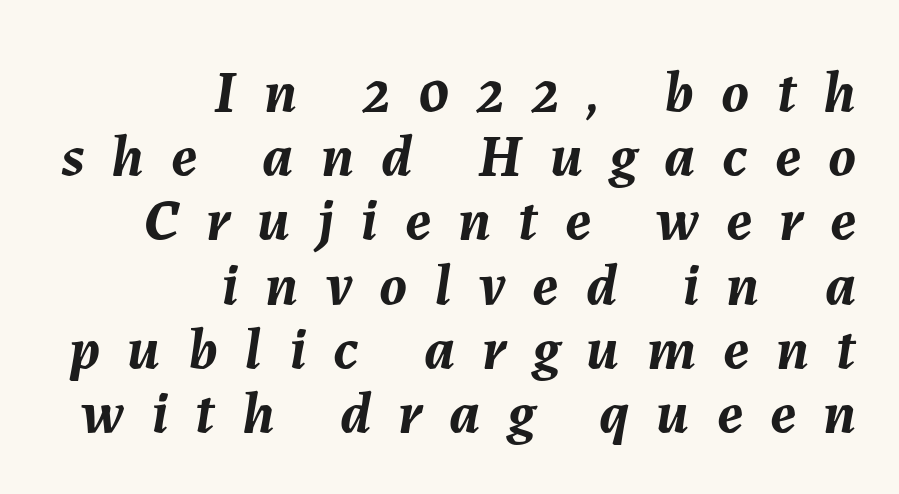
A typesetter would mark this as italic. The space between consecutive lines is stingy. You could not count columns in this text — the font is proportionally spaced. Every row of glyphs terminates at an identical x-position on the right.
